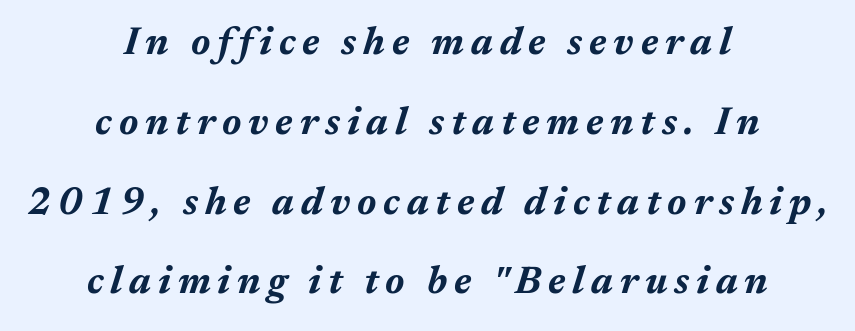
The image shows 38 px bold type, italic (leaning right); set centered, loose line spacing (2.1x), not underlined; medium stroke contrast and a medium x-height.
